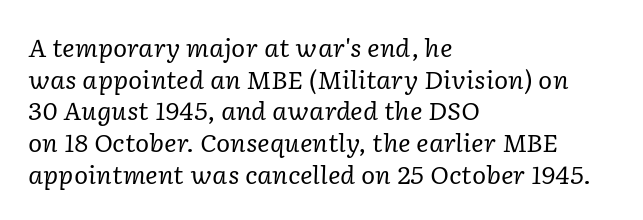
Q: Is the text bold? A: No.
Q: Is the text italic (slanted)? A: Yes, it leans right by about 2 degrees.
Q: Is the text underlined? A: No.
Q: How is the paragraph aligned? A: Left-aligned.
Q: Is the spacing between letters normal or unusually wide? A: Normal.
Q: Is the spacing between lines tight, normal or loose? A: Normal.
